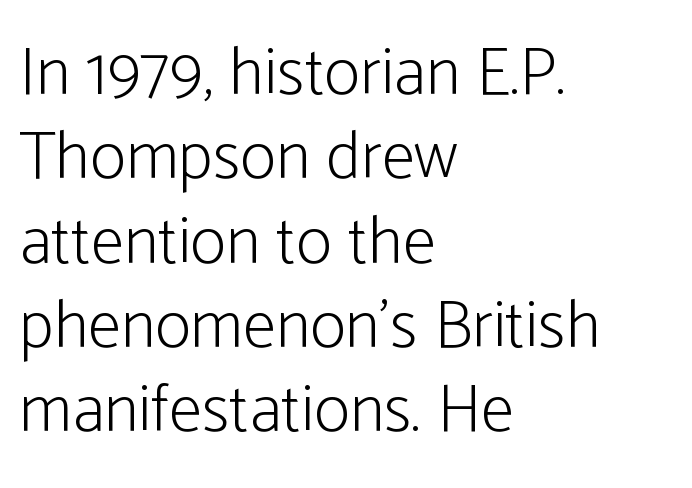
Q: Is the text bold? A: No.
Q: Is the text italic (slanted)? A: No, it is upright.
Q: Is the typeface a serif or a sans-serif typeface? A: Sans-serif.
Q: Is the text underlined? A: No.
Q: How is the paragraph aligned? A: Left-aligned.
Q: Is the spacing between letters normal or unusually wide? A: Normal.
Q: Width (condensed, normal, or wide)? A: Condensed.
Q: Stroke contrast? A: Low.
Q: x-height? A: Medium.
Q: Monospaced? A: No.
